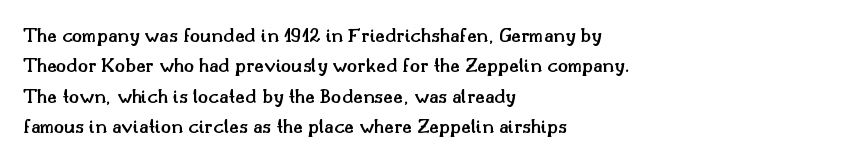
The image shows 21 px text type, upright; set left-aligned, normal line spacing (1.45x), normal letter spacing, not underlined.
